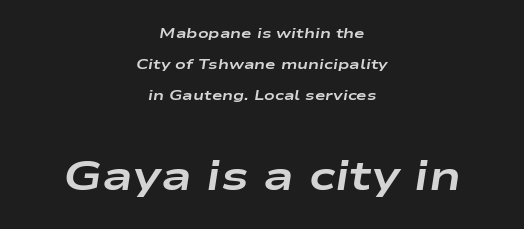
The image shows 41 px bold, wide type, italic (leaning right); set centered, loose line spacing (2.2x), normal letter spacing, not underlined; the second (bottom) block is 2.93x larger; low stroke contrast and a medium x-height.
